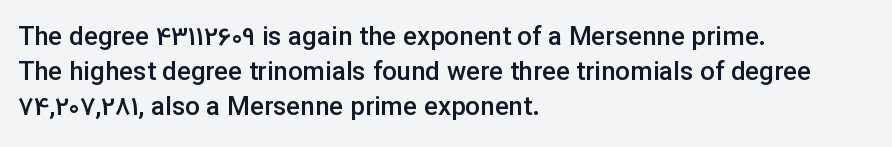
These words are printed semibold, heavier than regular yet not bold. If you measured baseline to baseline, you'd find a middling distance. Upright lettering throughout. Plain, unruled lines of type. Characters follow at the spacing the type designer built in. The lines in this sample share a left origin and differ only in where they stop.
